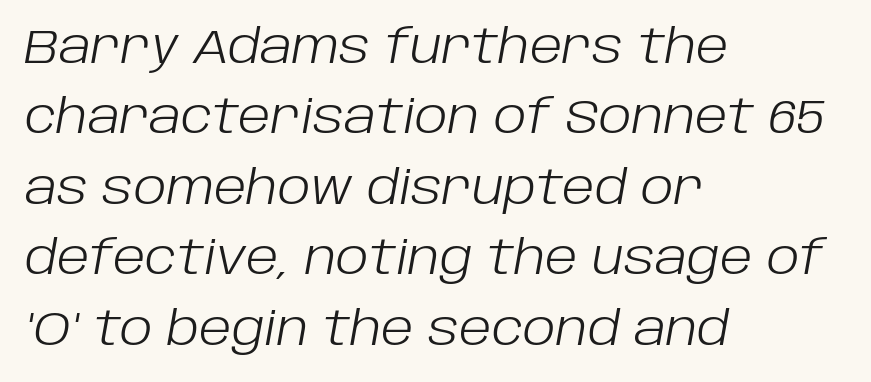
Spacing between characters is what you'd get straight out of the box. Note the varied advance widths — an 'i' is clearly narrower than an 'm'. This block has exactly the height ordinary leading produces. The letters look calm and open, with moderate or lighter stems.
